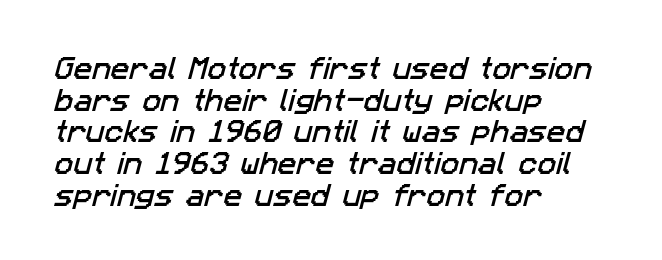
The image shows 25 px text type; set left-aligned, normal line spacing (1.27x), normal letter spacing, not underlined.
